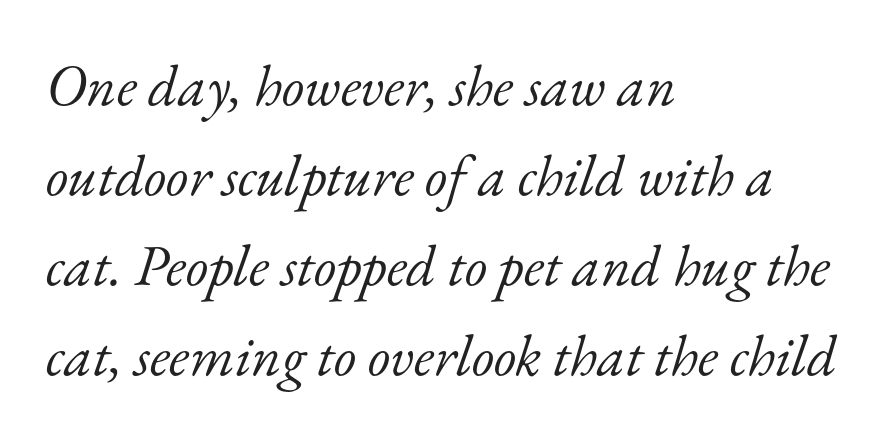
Rendered with sloped, italic letterforms. Summary of weight: not heavy and not bold. Teacher's note: observe the even left margin — that is flush-left alignment. The letters advance in unequal steps, a hallmark of proportional type. Students, observe: this is what conventionally led text looks like.
